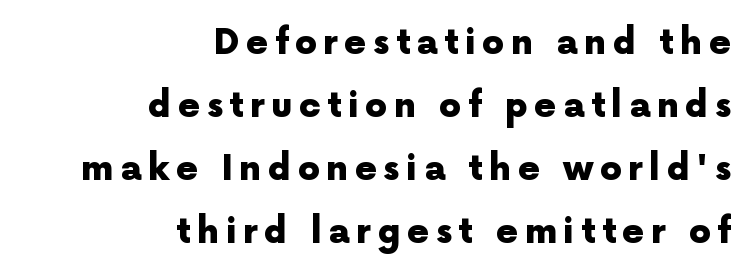
Q: Is the text bold? A: Yes.
Q: Is the text italic (slanted)? A: No, it is upright.
Q: Is the typeface a serif or a sans-serif typeface? A: Sans-serif.
Q: Is the text underlined? A: No.
Q: How is the paragraph aligned? A: Right-aligned.
Q: Width (condensed, normal, or wide)? A: Normal.
Q: x-height? A: Medium.
Q: Monospaced? A: No.
